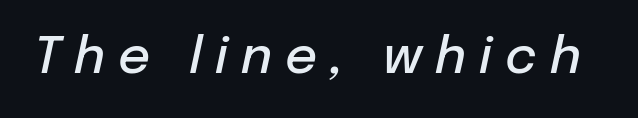
The image shows 50 px semibold type, italic (leaning right); set unusually wide letter spacing (+0.26 em), not underlined; low stroke contrast and a medium x-height.
